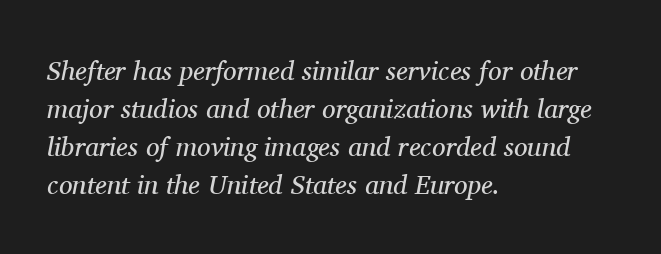
Q: Is the text bold? A: No.
Q: Is the text italic (slanted)? A: Yes, it leans right by about 11 degrees.
Q: Is the text underlined? A: No.
Q: How is the paragraph aligned? A: Left-aligned.
Q: Is the spacing between letters normal or unusually wide? A: Normal.
Q: Is the spacing between lines tight, normal or loose? A: Normal.
